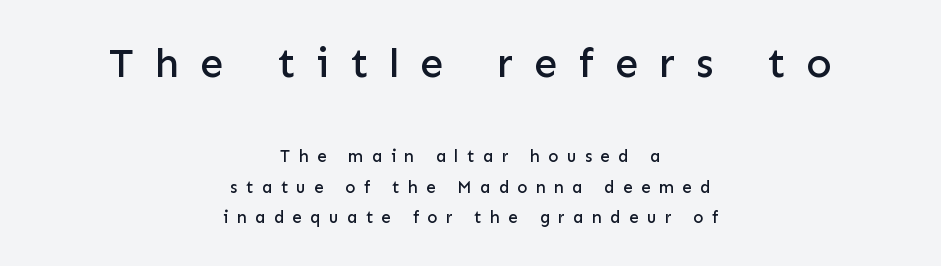
The gap between lines stays unmarked. A typesetter would label this face a sans. These lines are rendered in a variable-pitch font. Compare the two chunks: the upper has the greater cap height. Where is the straight margin? There isn't one; the lines are centered.
